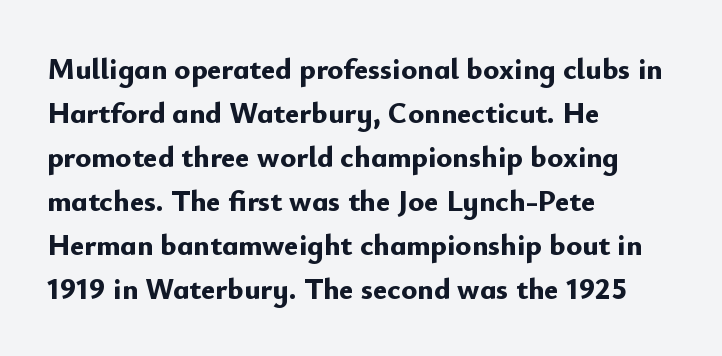
The image shows 30 px bold sans-serif type, upright; set left-aligned, normal line spacing (1.47x), normal letter spacing, not underlined; low stroke contrast and a small x-height.
